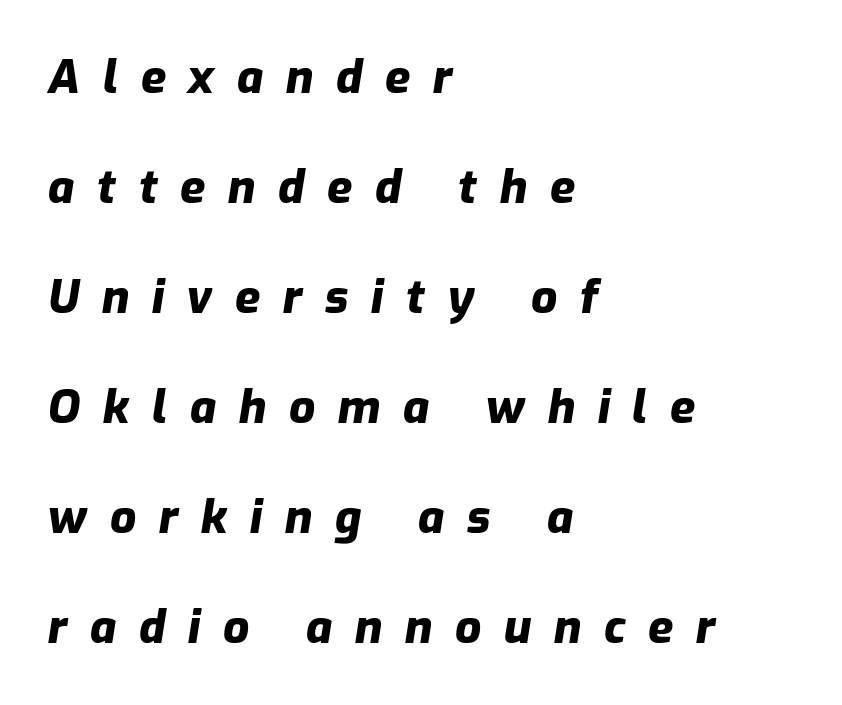
There is plenty of visible air inserted between adjacent glyphs. Here the designer chose a conventional face with non-uniform glyph widths. Interline gaps are noticeably wide in this sample. Every letter is thick-stroked: bold, no question.
